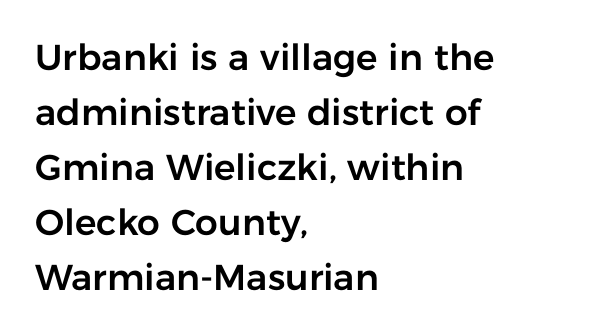
Looks like regular typesetting: each glyph gets only the width it needs. Compared with a centered layout, this one pins lines to the left instead. The gaps between neighbouring characters are ordinary and unremarkable. When letters stand straight like this, we call the style roman or upright. Plain, unruled lines of type.
